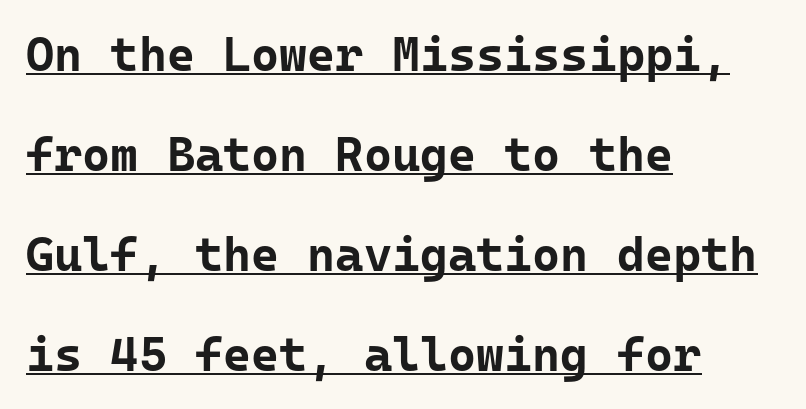
The image shows 48 px bold sans-serif type, upright, monospaced; set left-aligned, loose line spacing (2.08x), normal letter spacing, underlined; low stroke contrast and a medium x-height.
